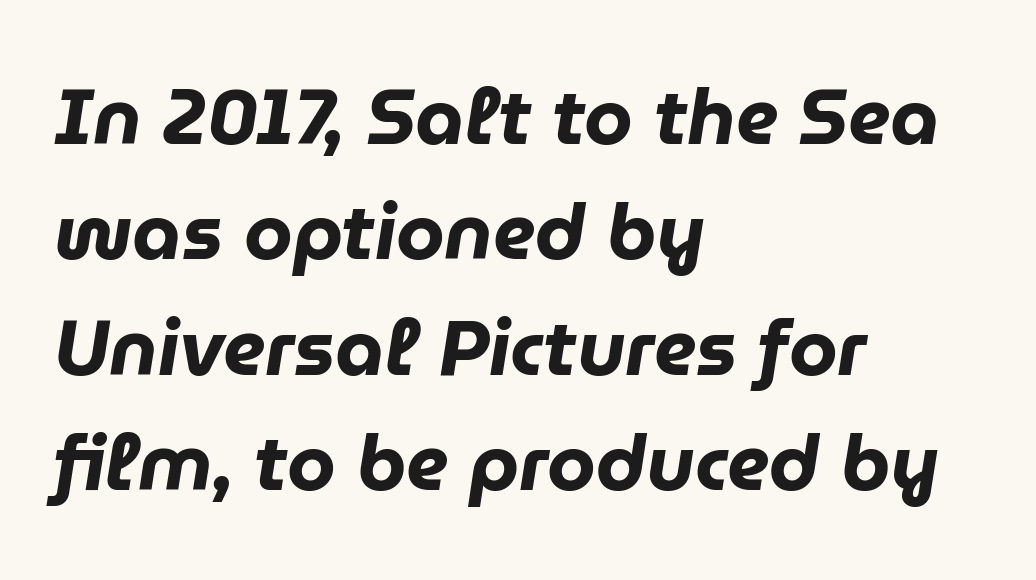
Q: Is the text bold? A: Yes.
Q: Is the text italic (slanted)? A: Yes, it leans right by about 9 degrees.
Q: Is the text underlined? A: No.
Q: How is the paragraph aligned? A: Left-aligned.
Q: Is the spacing between letters normal or unusually wide? A: Normal.
Q: Is the spacing between lines tight, normal or loose? A: Normal.
Q: Width (condensed, normal, or wide)? A: Normal.
Q: Stroke contrast? A: Low.
Q: x-height? A: Medium.
Q: Monospaced? A: No.
